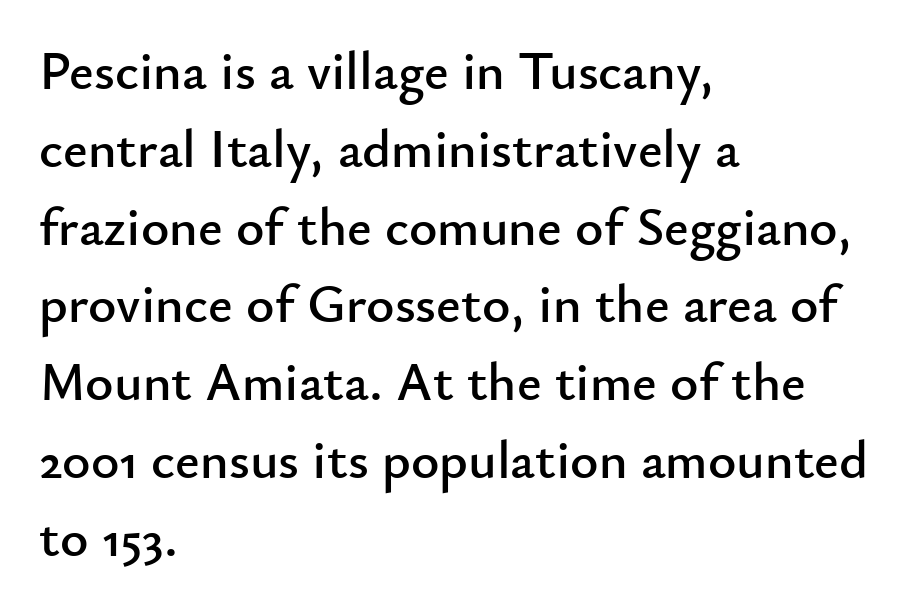
These lines are set flush left with a ragged right edge. Tracking value appears to be zero — textbook default spacing. What's the leading like? Ordinary, nothing unusual. What kind of face is this? One without serifs — a sans.
